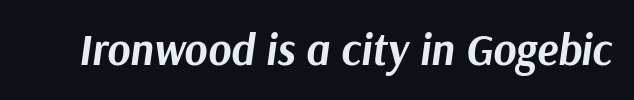
Character widths vary here, with narrow letters taking less room than wide ones. The passage shown has conventional tracking throughout. The whole block is typeset with a tilt. The rendering uses a bold face; every stroke is thick and dark.
